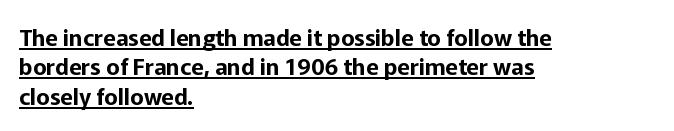
Q: Is the text italic (slanted)? A: No, it is upright.
Q: Is the text underlined? A: Yes.
Q: How is the paragraph aligned? A: Left-aligned.
Q: Is the spacing between letters normal or unusually wide? A: Normal.
Q: Is the spacing between lines tight, normal or loose? A: Normal.
